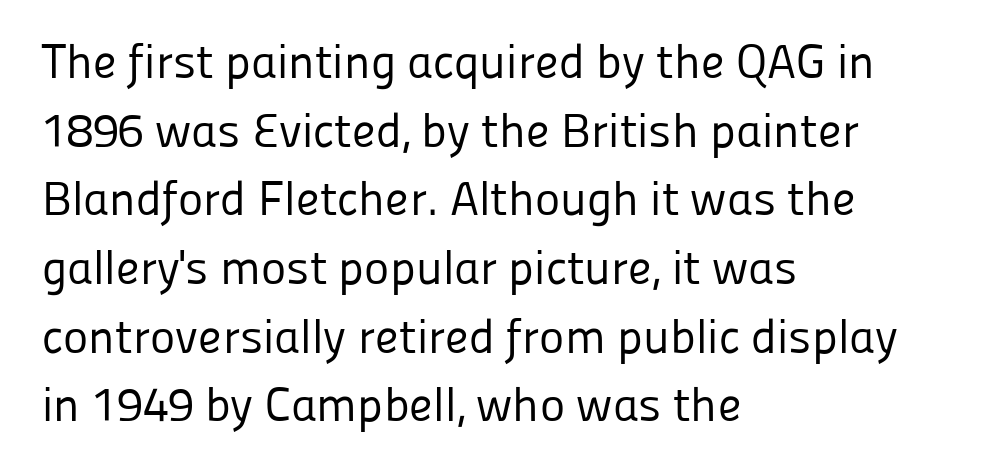
The gap between lines stays unmarked. Ordinary non-slanted type is in use. Does the copy run flush right? No — it runs flush left. Bold? No — there's no thickening of the strokes. Students, note that the glyphs here touch the page at normal intervals.
